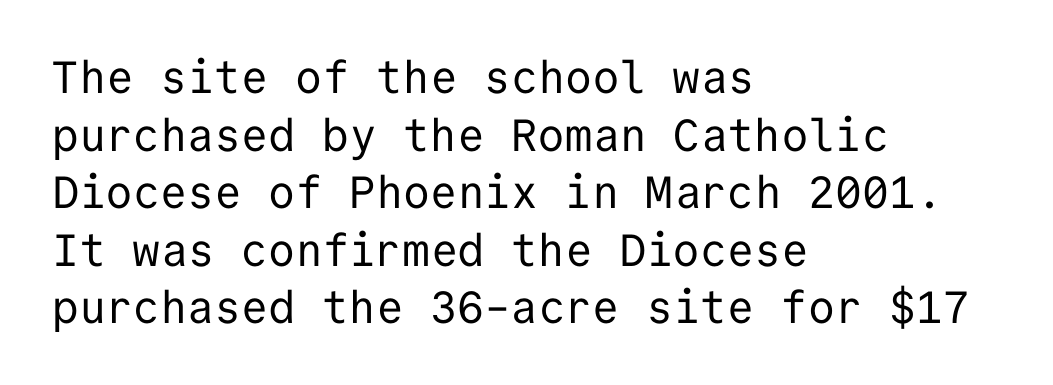
Q: Is the text bold? A: No.
Q: Is the text italic (slanted)? A: No, it is upright.
Q: Is the typeface a serif or a sans-serif typeface? A: Sans-serif.
Q: Is the text underlined? A: No.
Q: How is the paragraph aligned? A: Left-aligned.
Q: Is the spacing between letters normal or unusually wide? A: Normal.
Q: Is the spacing between lines tight, normal or loose? A: Normal.
Q: Width (condensed, normal, or wide)? A: Normal.
Q: Stroke contrast? A: Low.
Q: x-height? A: Medium.
Q: Monospaced? A: Yes.
